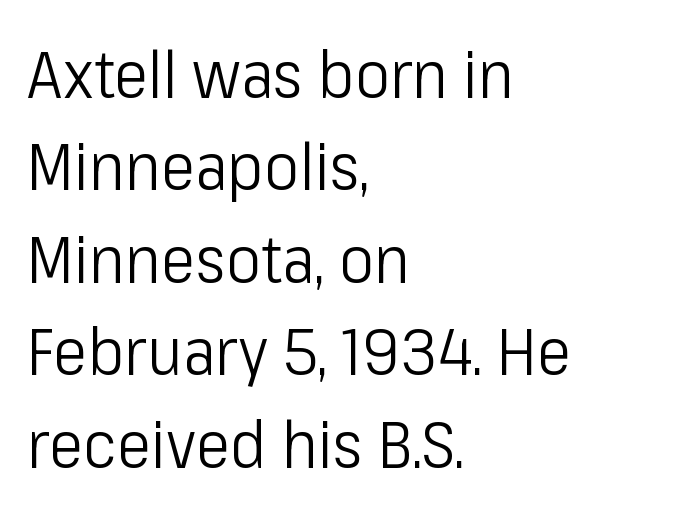
Q: Is the text bold? A: No.
Q: Is the text italic (slanted)? A: No, it is upright.
Q: Is the typeface a serif or a sans-serif typeface? A: Sans-serif.
Q: Is the text underlined? A: No.
Q: How is the paragraph aligned? A: Left-aligned.
Q: Is the spacing between letters normal or unusually wide? A: Normal.
Q: Is the spacing between lines tight, normal or loose? A: Normal.
Q: Width (condensed, normal, or wide)? A: Condensed.
Q: Stroke contrast? A: Low.
Q: x-height? A: Medium.
Q: Monospaced? A: No.
